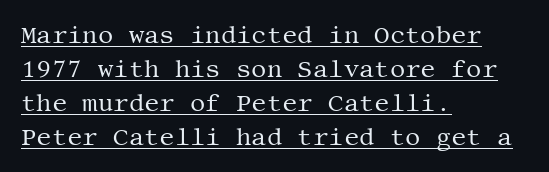
The image shows 24 px text type, upright; set left-aligned, normal line spacing (1.41x), normal letter spacing, underlined.
